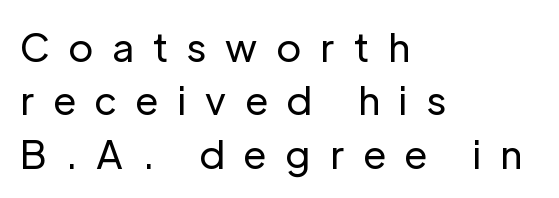
{"serif": "no", "italic": "no", "bold": "no", "weight": "regular", "width": "normal", "stroke_contrast": "low", "x_height": "medium", "monospaced": "no", "underline": "no", "align": "left", "line_spacing": "normal", "line_spacing_ratio": 1.37, "letter_spacing": "wide", "letter_spacing_em": 0.5, "glyph_px": 39}
